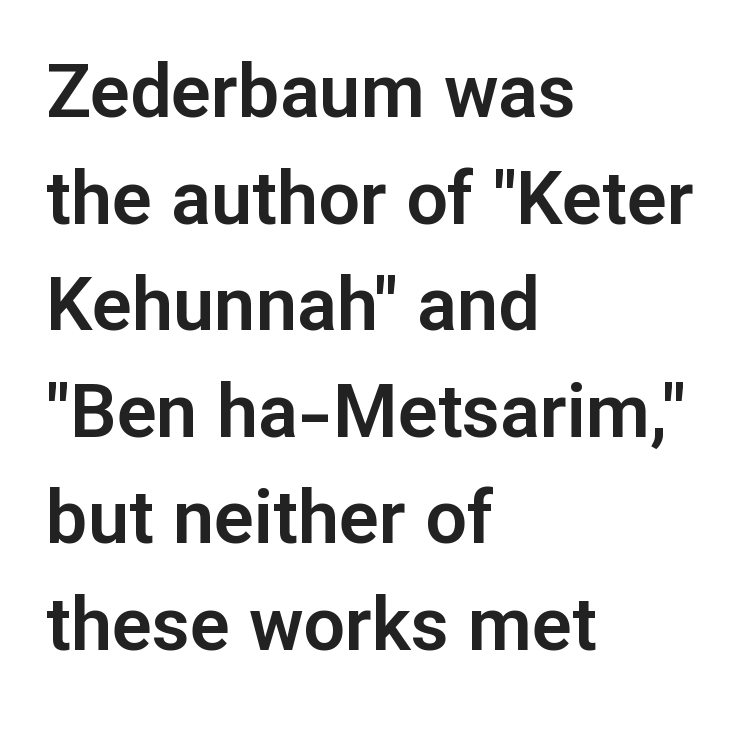
The line texture is even and compact thanks to regular tracking. Upright lettering throughout. The designer left line spacing at the default. Typeset ragged right — the left edge is the straight one. The typeface chosen for these lines omits serifs. Beneath every word, the page is bare.
